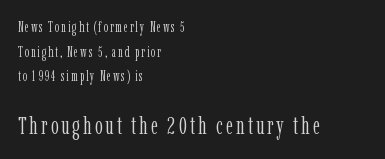
Vertical strokes here are truly vertical. Honestly, there is no underline to notice here at all. Weight: not bold — regular or lighter. Bigger letters appear in the bottom chunk; the top chunk is reduced. Compared with a centered layout, this one pins lines to the left instead.
